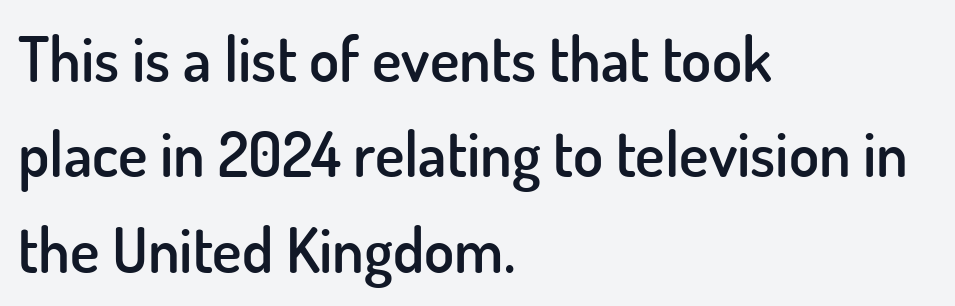
The image shows 62 px semibold sans-serif type, upright; set left-aligned, normal line spacing (1.54x), normal letter spacing, not underlined; low stroke contrast and a small x-height.
